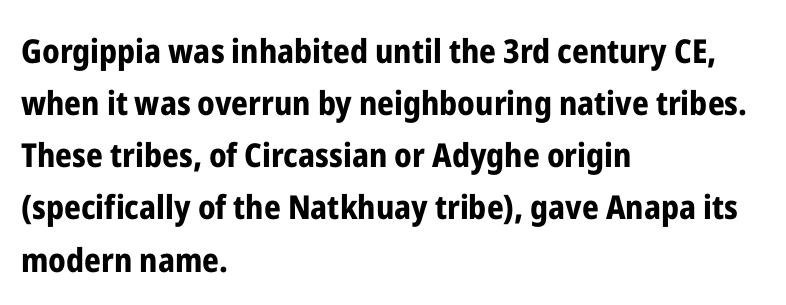
Q: Is the text bold? A: Yes.
Q: Is the text italic (slanted)? A: No, it is upright.
Q: Is the typeface a serif or a sans-serif typeface? A: Sans-serif.
Q: Is the text underlined? A: No.
Q: How is the paragraph aligned? A: Left-aligned.
Q: Is the spacing between letters normal or unusually wide? A: Normal.
Q: Is the spacing between lines tight, normal or loose? A: Normal.
Q: Width (condensed, normal, or wide)? A: Condensed.
Q: Stroke contrast? A: Low.
Q: x-height? A: Medium.
Q: Monospaced? A: No.
